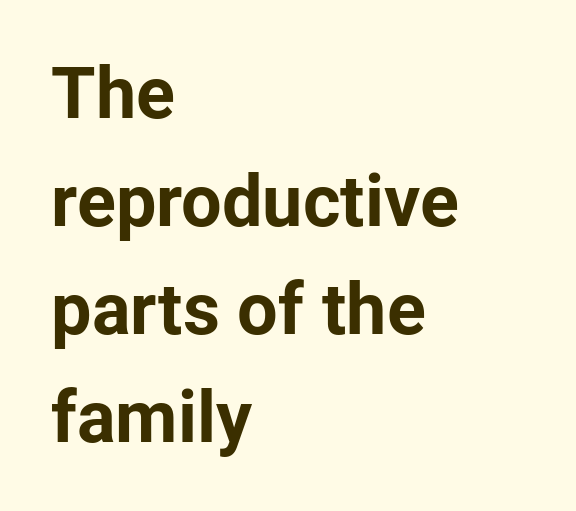
The type is set solid horizontally, with unmodified tracking. In CSS terms this would be text-align: left. When letters stand straight like this, we call the style roman or upright. A dark, heavy texture on the line: the type is bold. Whoever set this chose a conventional vertical rhythm.
